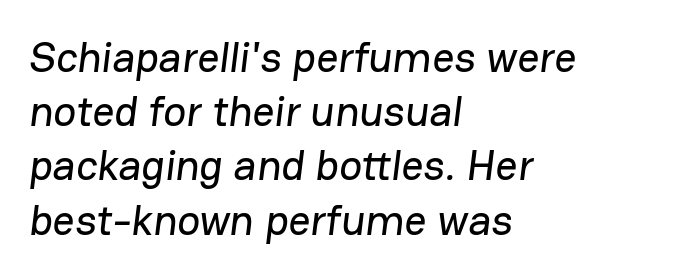
Q: Is the typeface a serif or a sans-serif typeface? A: Sans-serif.
Q: Is the text underlined? A: No.
Q: How is the paragraph aligned? A: Left-aligned.
Q: Is the spacing between letters normal or unusually wide? A: Normal.
Q: Is the spacing between lines tight, normal or loose? A: Normal.
Q: Width (condensed, normal, or wide)? A: Normal.
Q: Stroke contrast? A: Low.
Q: x-height? A: Medium.
Q: Monospaced? A: No.
